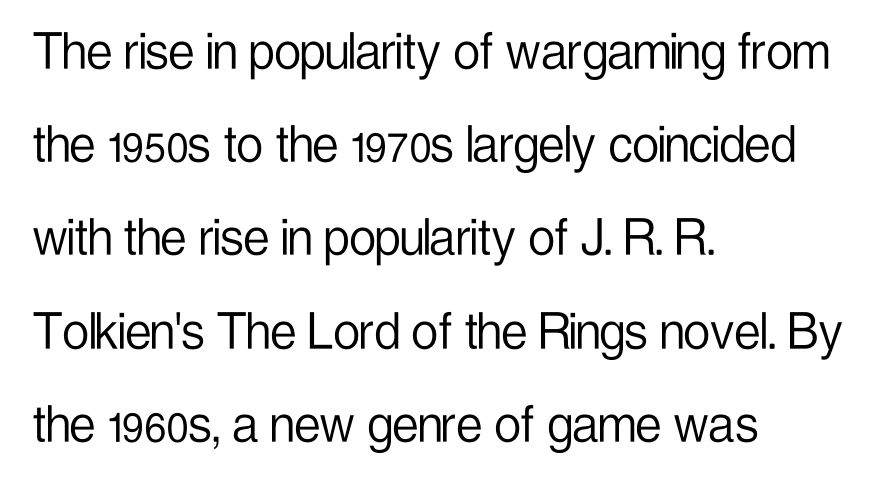
{"serif": "no", "italic": "no", "bold": "no", "weight": "light", "width": "condensed", "stroke_contrast": "low", "x_height": "medium", "monospaced": "no", "underline": "no", "align": "left", "line_spacing": "normal", "line_spacing_ratio": 1.58, "letter_spacing": "normal", "letter_spacing_em": 0.0, "glyph_px": 59}
